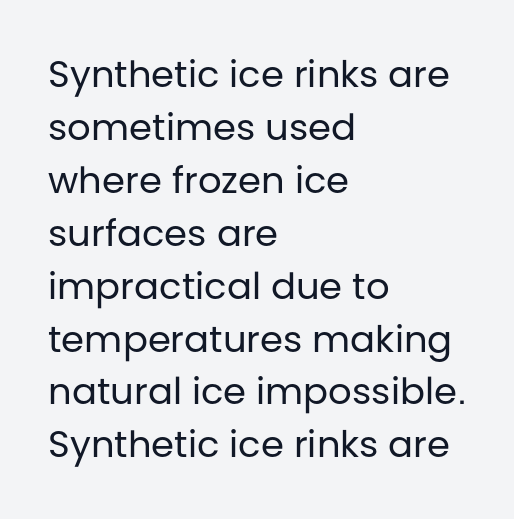
The space directly below the letters is spotless. Layout note: lines flush left. The font sits on the lighter half of the weight spectrum, regular included. A normal amount of white space separates one row of letters from the next. Proportional: the letters do not fall into vertical columns.
